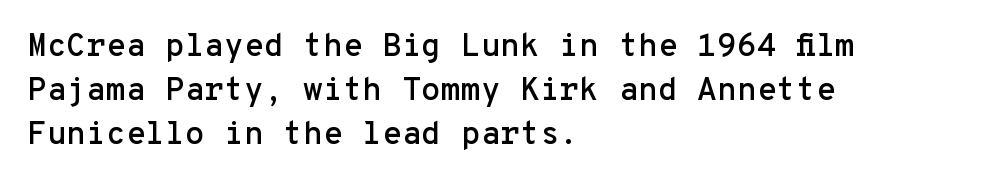
{"serif": "no", "italic": "no", "width": "normal", "stroke_contrast": "low", "x_height": "medium", "monospaced": "yes", "underline": "no", "align": "left", "line_spacing": "normal", "line_spacing_ratio": 1.37, "letter_spacing": "normal", "letter_spacing_em": 0.0, "glyph_px": 32}
